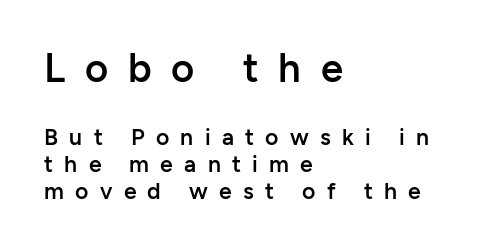
Q: Is the text bold? A: Semi-bold.
Q: Is the text italic (slanted)? A: No, it is upright.
Q: Is the typeface a serif or a sans-serif typeface? A: Sans-serif.
Q: Is the text underlined? A: No.
Q: How is the paragraph aligned? A: Left-aligned.
Q: Is the spacing between letters normal or unusually wide? A: Unusually wide.
Q: Which block of text is set in a larger size, the first (top) or the second (bottom)? A: The first (top) one.
Q: Width (condensed, normal, or wide)? A: Normal.
Q: Stroke contrast? A: Low.
Q: x-height? A: Medium.
Q: Monospaced? A: No.
